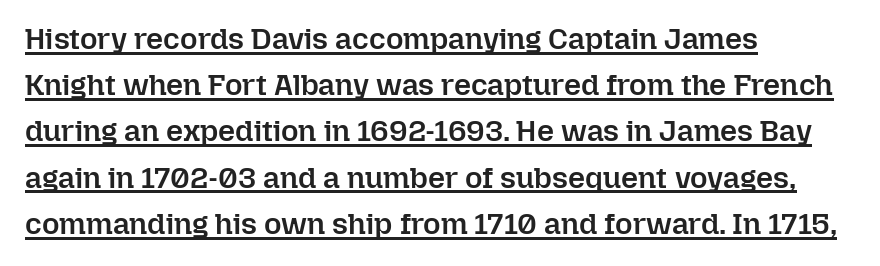
{"italic": "no", "bold": "semi", "weight": "semibold", "width": "normal", "stroke_contrast": "low", "x_height": "medium", "monospaced": "no", "underline": "yes", "align": "left", "line_spacing": "normal", "line_spacing_ratio": 1.54, "letter_spacing": "normal", "letter_spacing_em": 0.0, "glyph_px": 30}
